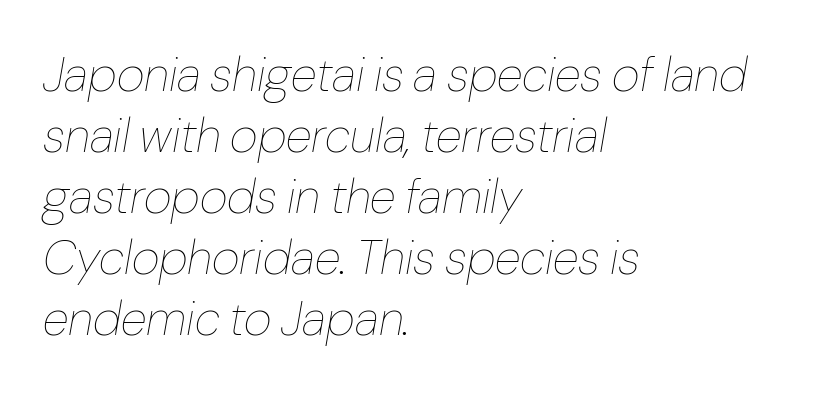
The image shows 48 px thin type, italic (leaning right); set left-aligned, normal line spacing (1.27x), normal letter spacing, not underlined; low stroke contrast and a medium x-height.
